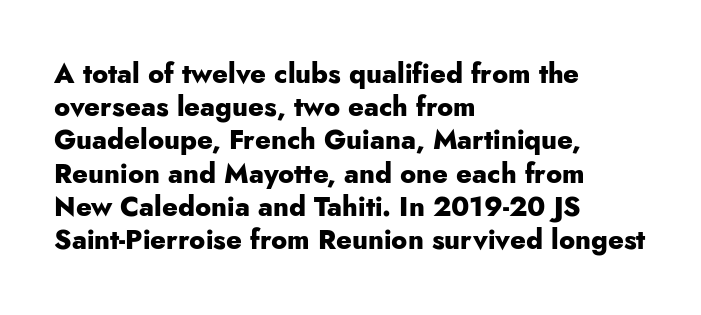
There is no visible air inserted between adjacent glyphs. In terms of weight, the rendering is a true, heavy bold. Visually the block forms a straight wall on the left and a jagged coastline on the right. Lines of text with bare space underneath. If you drew a line through each stem, it would be perfectly vertical.
